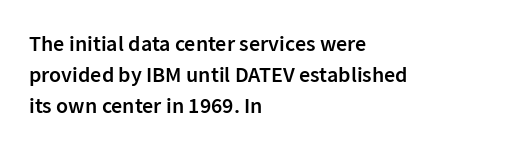
This is moderately heavy type, rendered in semibold. No extra tracking has been applied to these lines. Alignment: flush left. Leading matches the norm, producing a regular column.
